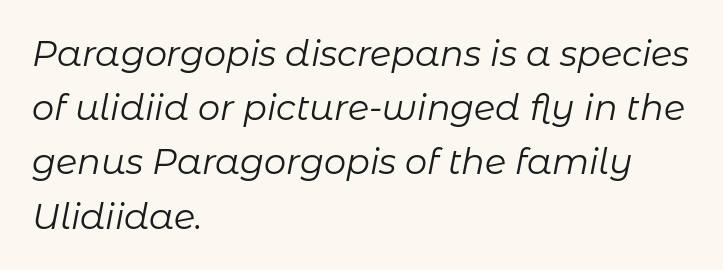
The image shows 35 px regular-weight type, italic (leaning right); set left-aligned, normal line spacing (1.55x), normal letter spacing, not underlined; low stroke contrast and a medium x-height.
